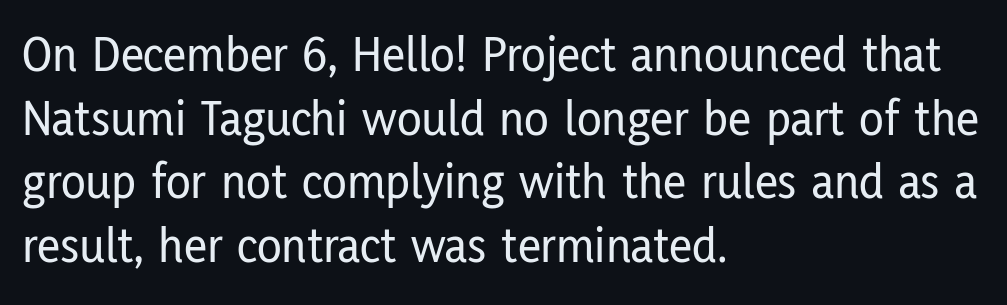
Has an underline been added? It has not. These lines are rendered in a variable-pitch font. The passage shown stacks its lines at a standard gap. Note: no serifs on the glyphs. This sample uses an upright cut, with every glyph sitting square on the baseline. Honestly, the letter spacing is just normal — you wouldn't notice it.
